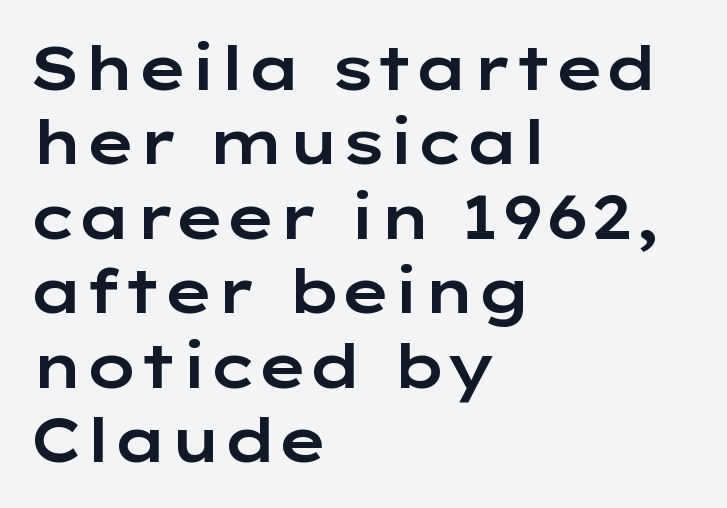
{"serif": "no", "italic": "no", "width": "wide", "stroke_contrast": "low", "x_height": "medium", "monospaced": "no", "underline": "no", "align": "left", "line_spacing_ratio": 1.22, "letter_spacing": "normal", "letter_spacing_em": 0.0, "glyph_px": 61}
